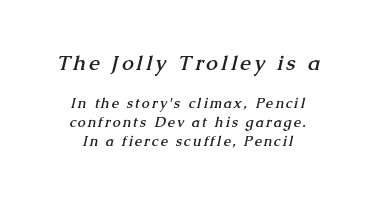
{"bold": "yes", "underline": "no", "align": "center", "line_spacing": "normal", "line_spacing_ratio": 1.35, "larger_block": "first", "size_ratio": 1.5, "glyph_px": 21}
